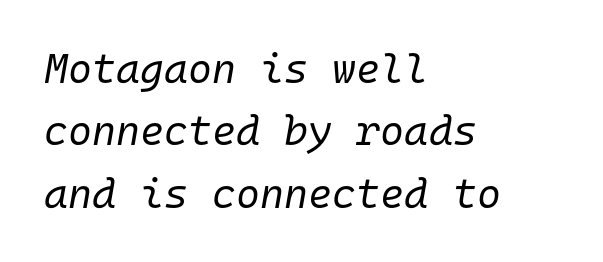
{"italic": "yes", "lean": "right", "slant_degrees": 10, "bold": "no", "weight": "regular", "width": "normal", "stroke_contrast": "low", "x_height": "medium", "monospaced": "yes", "underline": "no", "align": "left", "line_spacing": "normal", "line_spacing_ratio": 1.52, "letter_spacing": "normal", "letter_spacing_em": 0.0, "glyph_px": 41}
